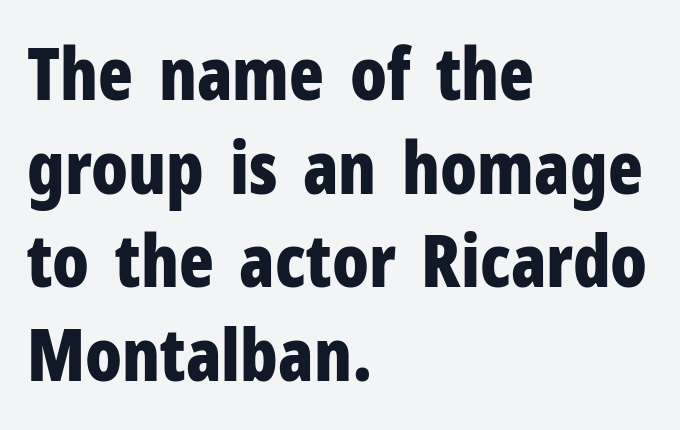
{"serif": "no", "italic": "no", "bold": "yes", "weight": "bold", "width": "condensed", "stroke_contrast": "low", "x_height": "medium", "monospaced": "no", "underline": "no", "align": "left", "line_spacing": "normal", "line_spacing_ratio": 1.3, "letter_spacing": "normal", "letter_spacing_em": 0.0, "glyph_px": 72}
